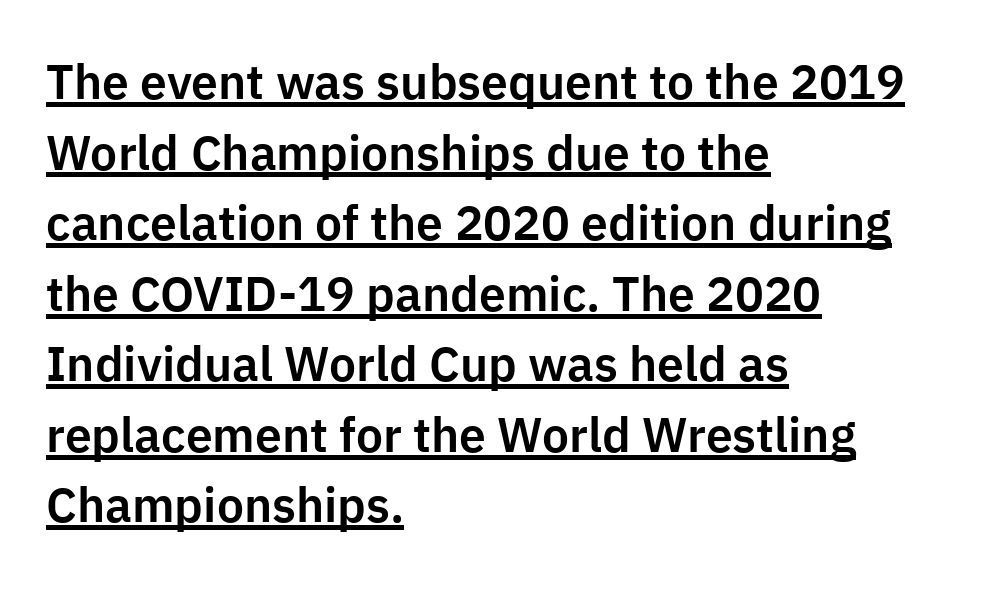
Spacing verdict: proportional, widths tailored to each character. You can tell from the bare stems that sans-serif type was used. If you drew a ruler down the left edge, every line would touch it. Compared with undecorated copy, this sample adds a rule below the words. The type sits square on the baseline with zero lean. Whoever set this chose a conventional vertical rhythm.
